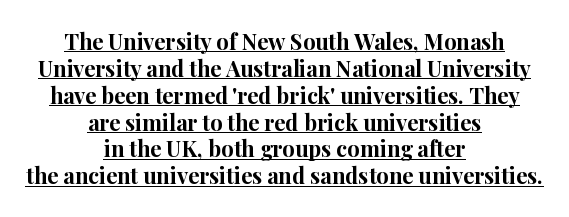
{"italic": "no", "bold": "yes", "underline": "yes", "align": "center", "line_spacing_ratio": 1.22, "letter_spacing": "normal", "letter_spacing_em": 0.0, "glyph_px": 22}
